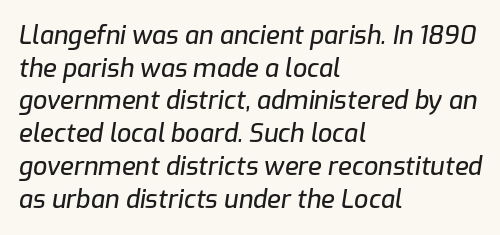
Q: Is the text italic (slanted)? A: Yes, it leans right by about 9 degrees.
Q: Is the text underlined? A: No.
Q: How is the paragraph aligned? A: Left-aligned.
Q: Is the spacing between letters normal or unusually wide? A: Normal.
Q: Is the spacing between lines tight, normal or loose? A: Normal.
